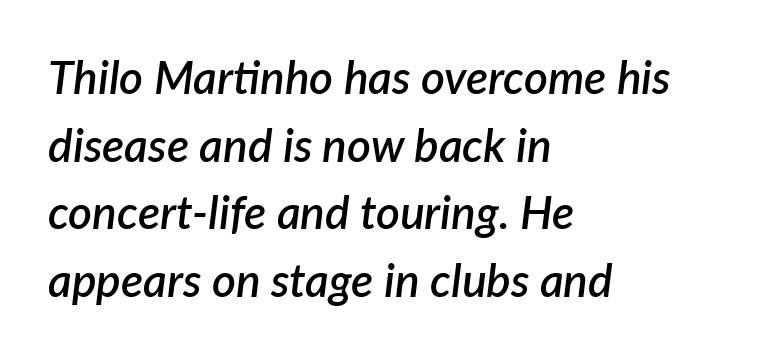
{"italic": "yes", "lean": "right", "slant_degrees": 7, "bold": "semi", "weight": "semibold", "width": "normal", "stroke_contrast": "low", "x_height": "medium", "monospaced": "no", "underline": "no", "align": "left", "line_spacing": "normal", "line_spacing_ratio": 1.47, "letter_spacing": "normal", "letter_spacing_em": 0.0, "glyph_px": 46}
